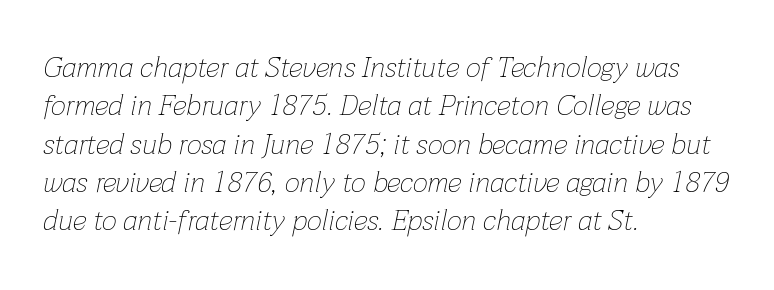
The foot of each line stays bare and open. A typesetter would call this proportional, since set widths differ per character. The weight tops out at a normal text grade. Where is the straight margin? On the left.
